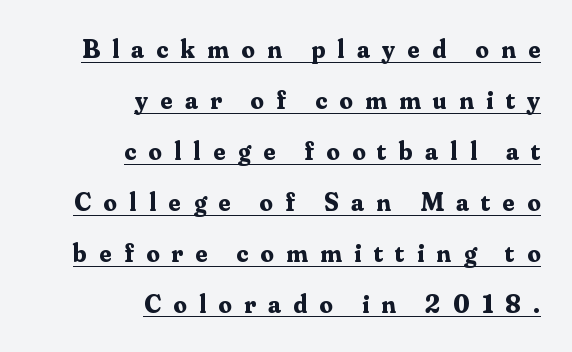
{"italic": "no", "bold": "yes", "underline": "yes", "align": "right", "line_spacing": "loose", "line_spacing_ratio": 1.96, "letter_spacing": "wide", "letter_spacing_em": 0.48, "glyph_px": 26}
